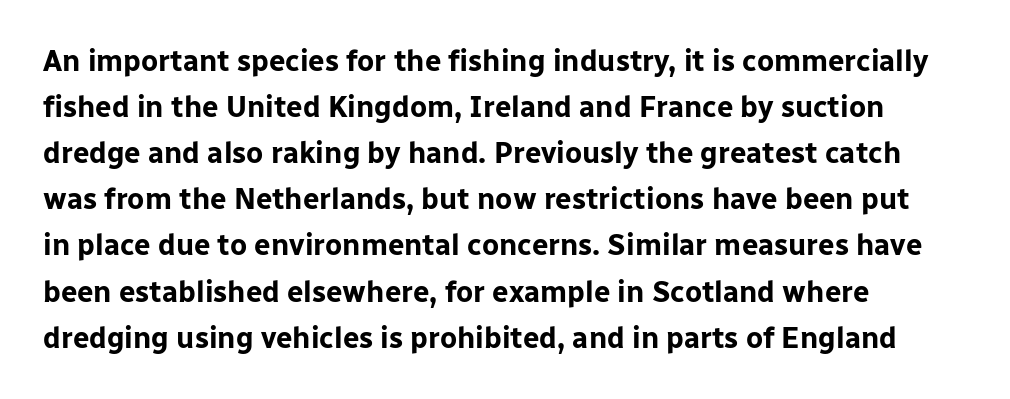
The image shows 29 px bold sans-serif type, upright; set left-aligned, normal line spacing (1.59x), normal letter spacing, not underlined; low stroke contrast and a medium x-height.
